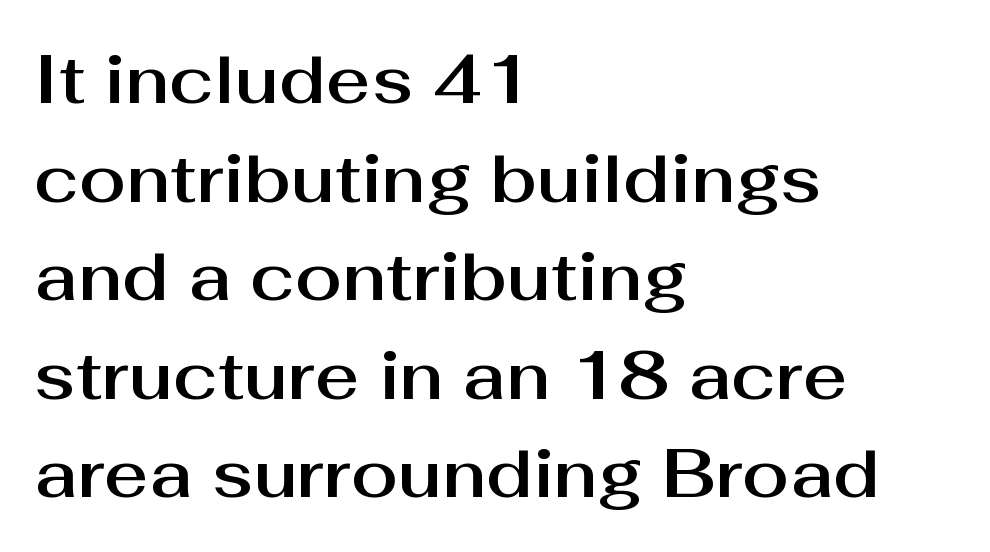
{"serif": "no", "italic": "no", "width": "normal", "stroke_contrast": "medium", "x_height": "medium", "monospaced": "no", "underline": "no", "align": "left", "line_spacing": "normal", "line_spacing_ratio": 1.45, "letter_spacing": "normal", "letter_spacing_em": 0.0, "glyph_px": 68}
